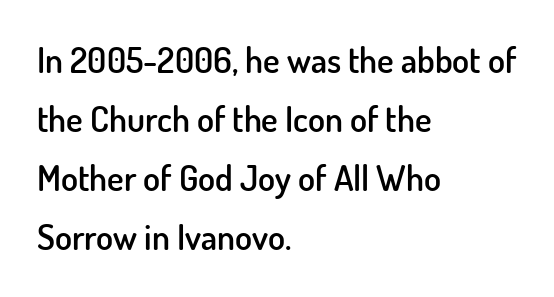
The image shows 35 px semibold sans-serif type, upright; set left-aligned, normal line spacing (1.69x), normal letter spacing, not underlined; low stroke contrast and a small x-height.
